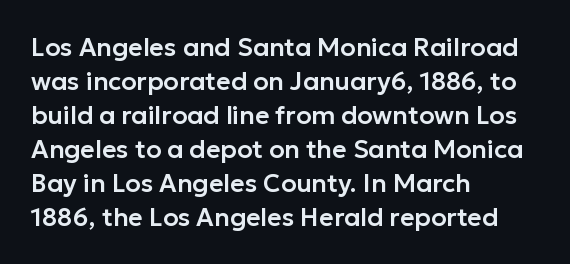
{"italic": "no", "underline": "no", "align": "left", "line_spacing": "normal", "line_spacing_ratio": 1.36, "letter_spacing": "normal", "letter_spacing_em": 0.0, "glyph_px": 25}
